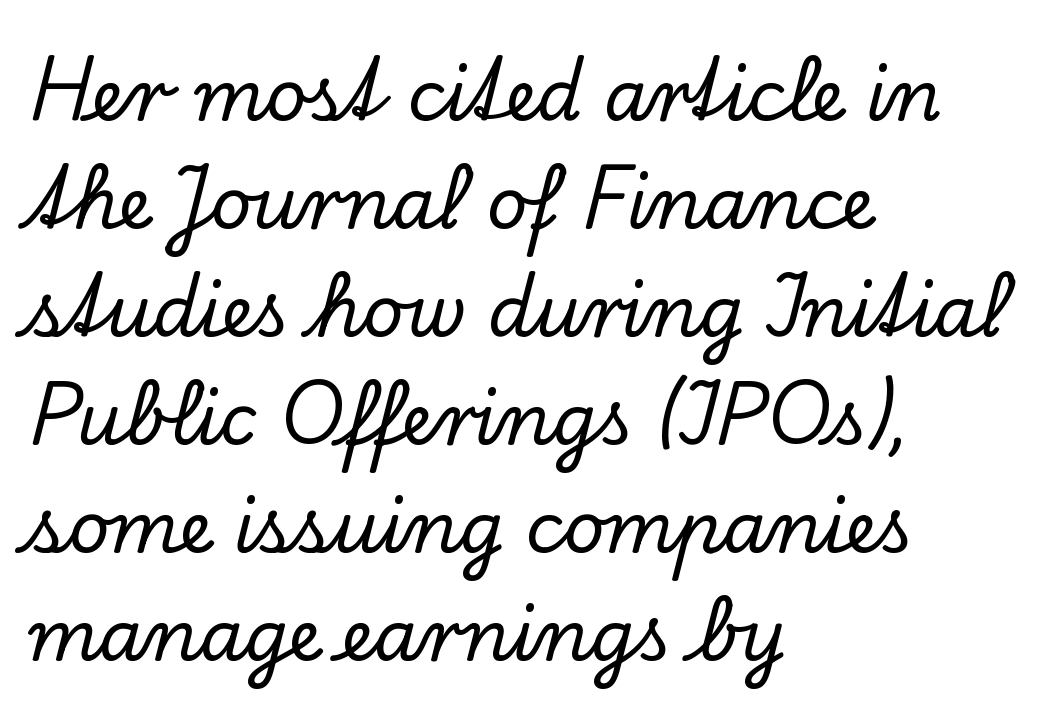
The image shows 71 px serif type; set left-aligned, normal line spacing (1.52x), normal letter spacing, not underlined; low stroke contrast and a small x-height.
